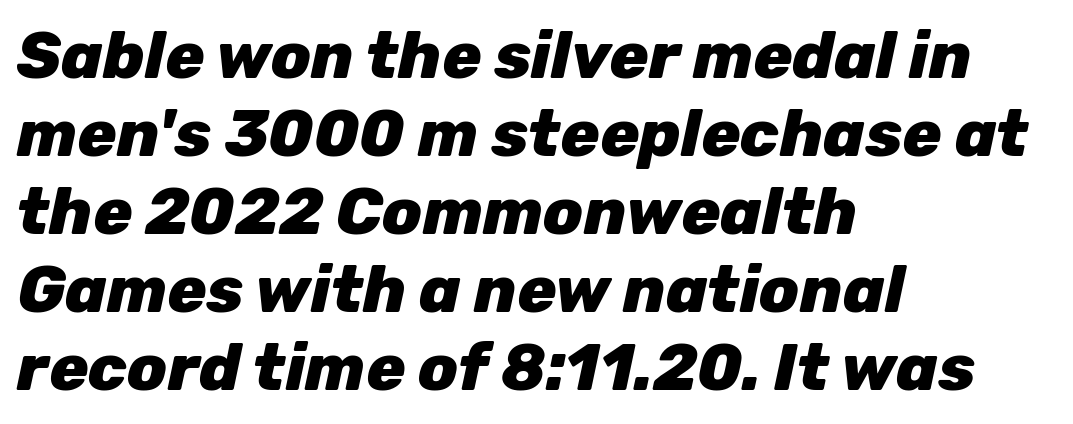
Here the designer chose a conventional face with non-uniform glyph widths. A classic flush-left, rag-right setting is used for this passage. The whole block is typeset with a tilt. Standard letterfit; no display-style spreading of the glyphs. Honestly, there is no underline to notice here at all.
